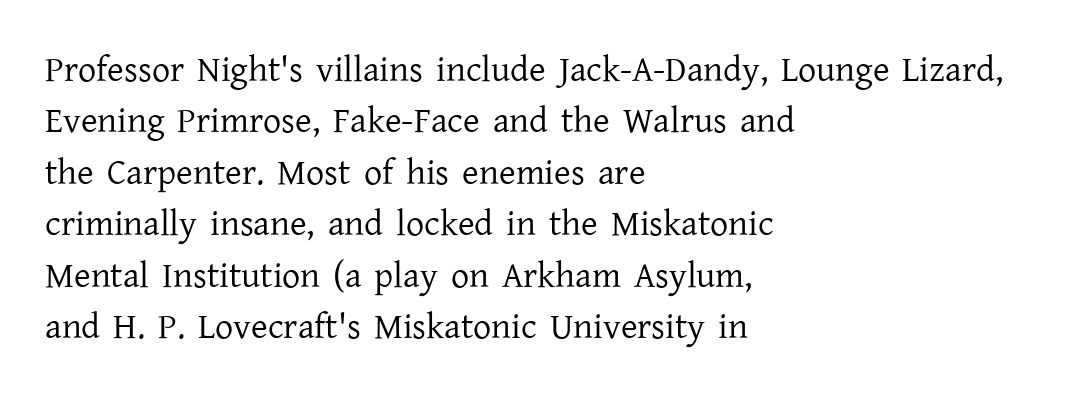
Underline: absent. Posture: vertical. The rag falls on the right side of this text block. Bold? No — there's no thickening of the strokes. The line-height multiplier appears to be the usual default.
